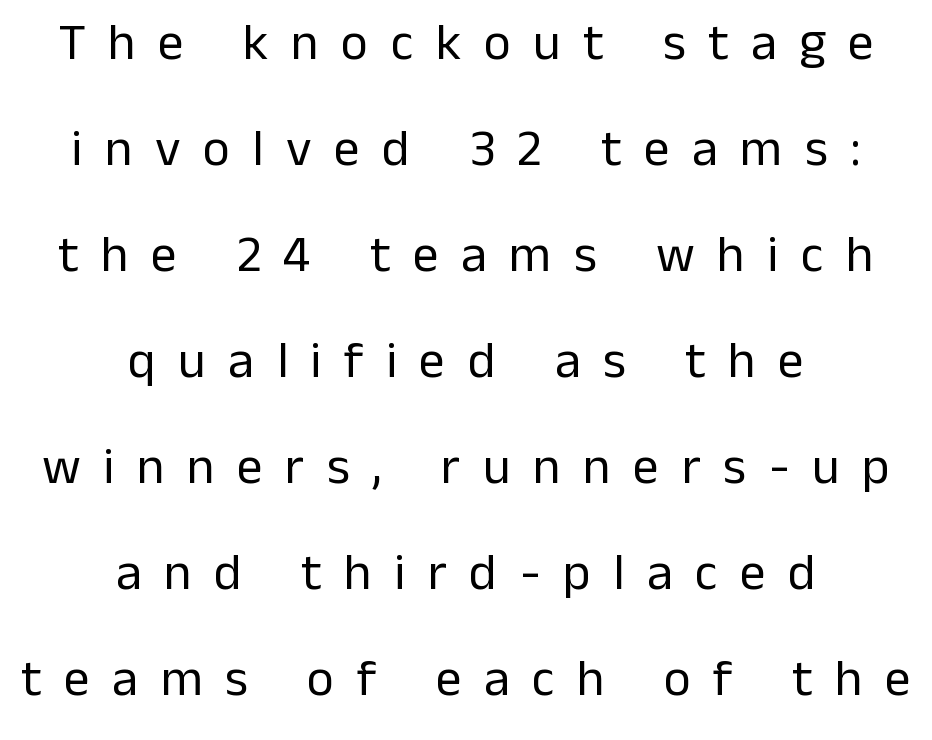
Q: Is the text bold? A: No.
Q: Is the text italic (slanted)? A: No, it is upright.
Q: Is the typeface a serif or a sans-serif typeface? A: Sans-serif.
Q: Is the text underlined? A: No.
Q: How is the paragraph aligned? A: Centered.
Q: Is the spacing between letters normal or unusually wide? A: Unusually wide.
Q: Is the spacing between lines tight, normal or loose? A: Loose.
Q: Width (condensed, normal, or wide)? A: Normal.
Q: Stroke contrast? A: Low.
Q: x-height? A: Medium.
Q: Monospaced? A: No.
